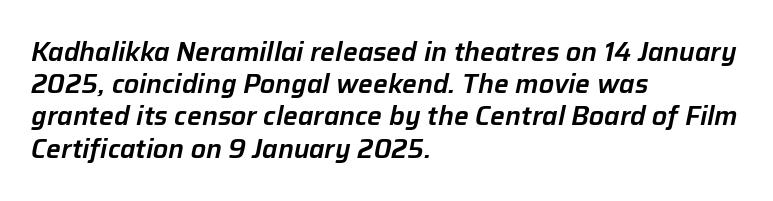
{"italic": "yes", "lean": "right", "slant_degrees": 12, "underline": "no", "align": "left", "line_spacing_ratio": 1.24, "letter_spacing": "normal", "letter_spacing_em": 0.0, "glyph_px": 26}
